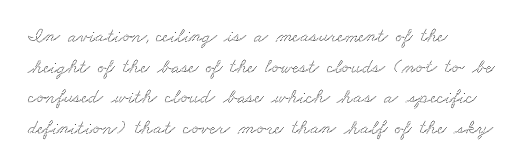
{"underline": "no", "align": "left", "line_spacing": "normal", "line_spacing_ratio": 1.53, "letter_spacing": "normal", "letter_spacing_em": 0.0, "glyph_px": 20}
